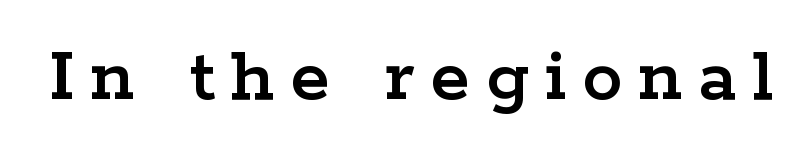
The image shows 80 px wide serif type, upright; set unusually wide letter spacing (+0.2 em), not underlined; low stroke contrast and a medium x-height.
